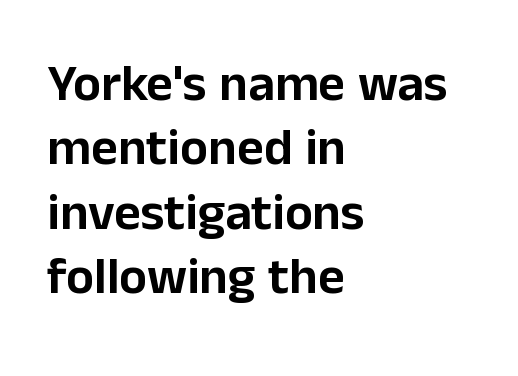
The image shows 52 px sans-serif type, upright; set left-aligned, line spacing 1.24x, normal letter spacing, not underlined; low stroke contrast and a medium x-height.
